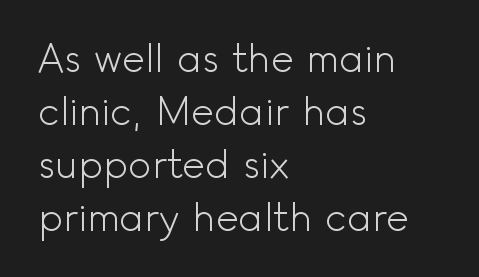
The image shows 39 px light sans-serif type, upright; set left-aligned, normal line spacing (1.36x), normal letter spacing, not underlined; a small x-height.
